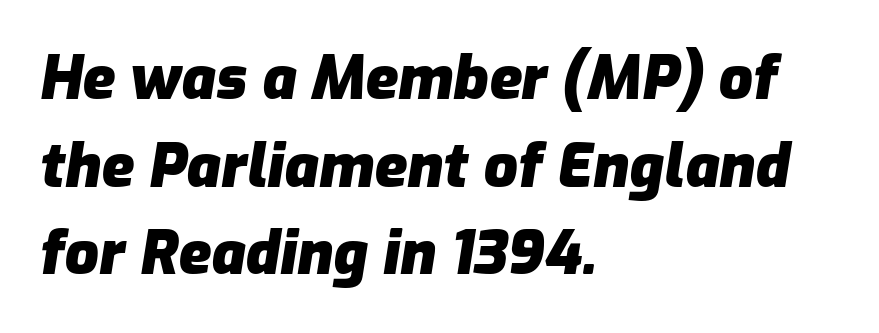
{"italic": "yes", "lean": "right", "slant_degrees": 9, "bold": "yes", "weight": "heavy", "width": "normal", "stroke_contrast": "low", "x_height": "medium", "monospaced": "no", "underline": "no", "align": "left", "line_spacing": "normal", "line_spacing_ratio": 1.46, "letter_spacing": "normal", "letter_spacing_em": 0.0, "glyph_px": 60}
